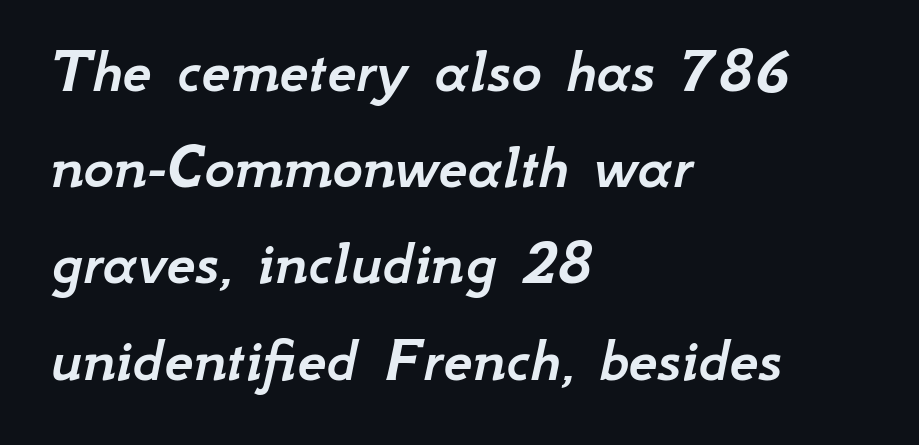
Q: Is the text italic (slanted)? A: Yes, it leans right by about 12 degrees.
Q: Is the text underlined? A: No.
Q: How is the paragraph aligned? A: Left-aligned.
Q: Is the spacing between letters normal or unusually wide? A: Normal.
Q: Is the spacing between lines tight, normal or loose? A: Normal.
Q: Width (condensed, normal, or wide)? A: Normal.
Q: Stroke contrast? A: Low.
Q: x-height? A: Small.
Q: Monospaced? A: No.
